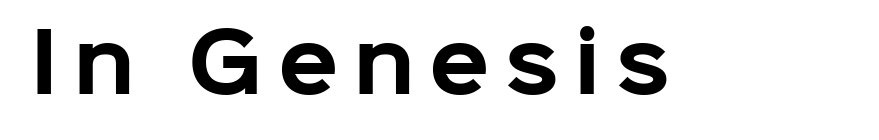
These lines are rendered in a variable-pitch font. Has an underline been added? It has not. The characters display no serif detailing; their extremities are plain. Heavy, bold letterforms. The lettering holds an erect, upright posture throughout.
